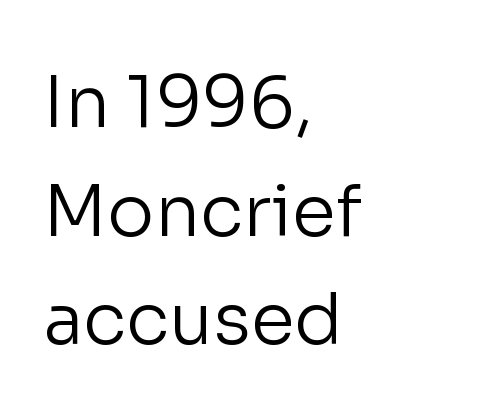
Examine the stroke ends and you'll find no serifs. This sample uses an upright cut, with every glyph sitting square on the baseline. Reading down the block, your eye returns to a fixed left position each line. This sample has the flowing, uneven cadence of proportional lettering.
